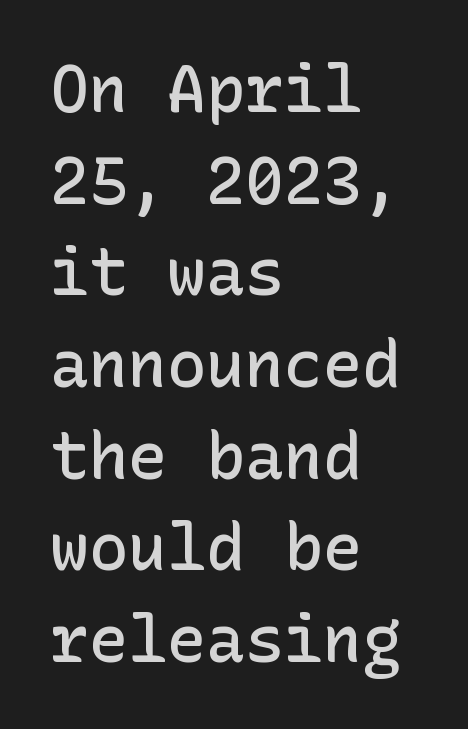
{"serif": "no", "italic": "no", "bold": "semi", "weight": "semibold", "width": "normal", "stroke_contrast": "low", "x_height": "medium", "underline": "no", "align": "left", "line_spacing": "normal", "line_spacing_ratio": 1.41, "letter_spacing": "normal", "letter_spacing_em": 0.0, "glyph_px": 65}
